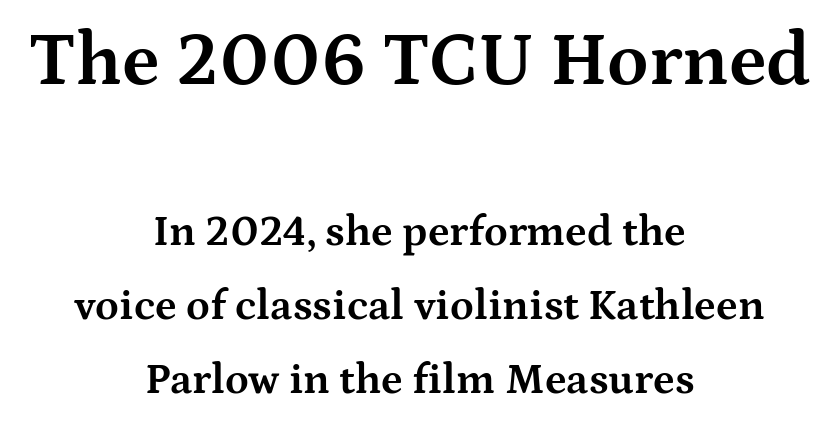
{"serif": "yes", "italic": "no", "bold": "yes", "weight": "bold", "width": "wide", "stroke_contrast": "medium", "x_height": "medium", "monospaced": "no", "underline": "no", "align": "center", "line_spacing_ratio": 1.72, "letter_spacing": "normal", "letter_spacing_em": 0.0, "larger_block": "first", "size_ratio": 1.74, "glyph_px": 75}
